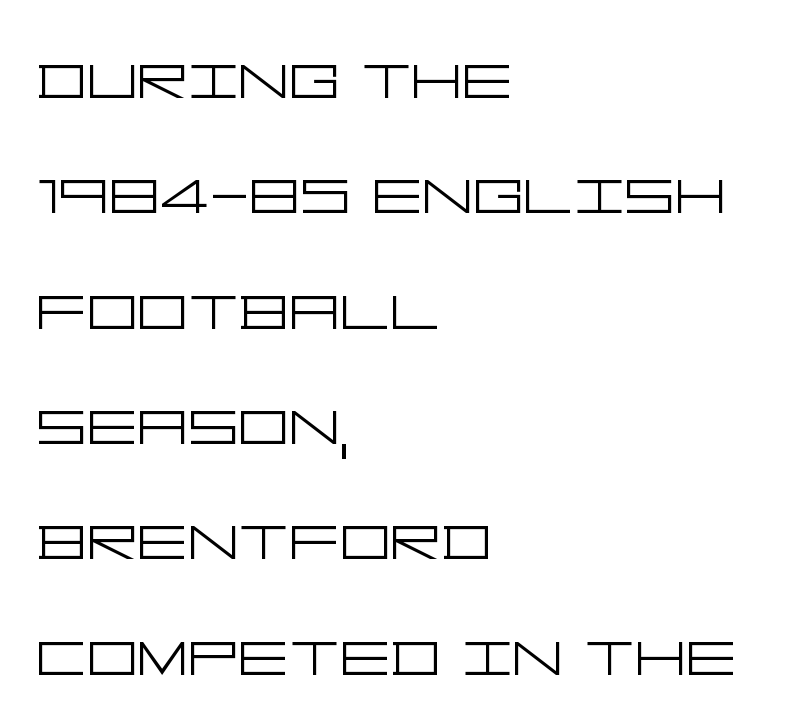
The image shows 79 px light, wide sans-serif type, upright; set left-aligned, normal line spacing (1.46x), normal letter spacing, not underlined; low stroke contrast and a large x-height.
